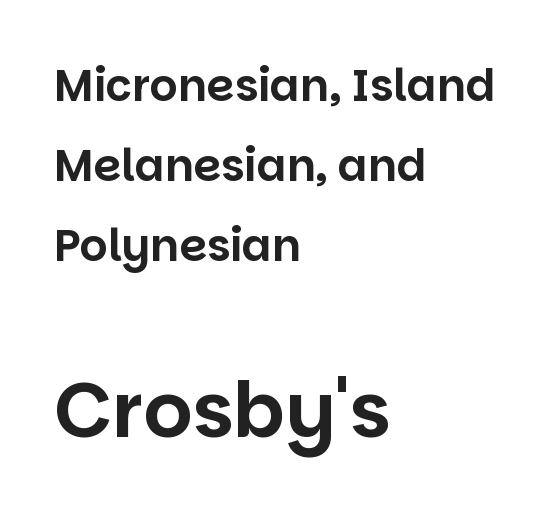
One-word summary of the alignment: left. Underlining? Definitely not there. This sample uses an upright cut, with every glyph sitting square on the baseline. Nope, no serifs anywhere on these letters. The rendering keeps characters at their native spacing.
